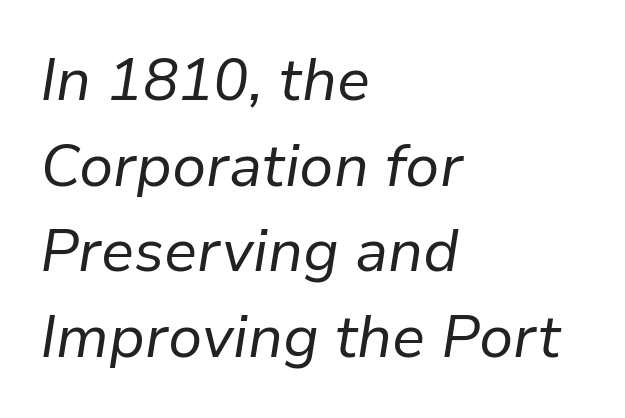
The image shows 59 px regular-weight type, italic (leaning right); set left-aligned, normal line spacing (1.45x), normal letter spacing, not underlined; low stroke contrast and a medium x-height.
